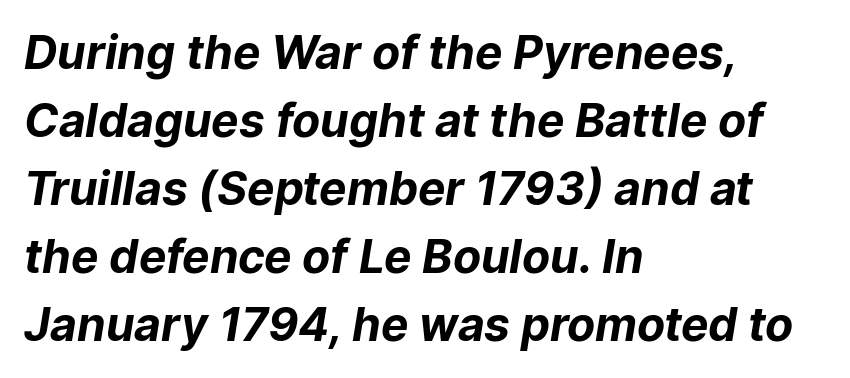
The image shows 46 px bold sans-serif type; set left-aligned, normal line spacing (1.48x), normal letter spacing, not underlined; low stroke contrast and a medium x-height.
